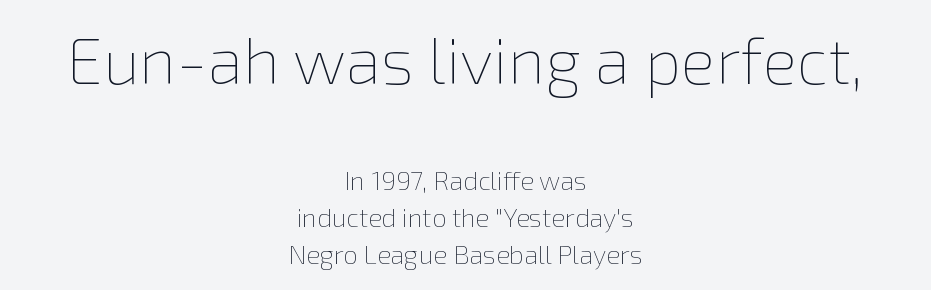
{"italic": "no", "bold": "no", "weight": "thin", "width": "normal", "x_height": "medium", "monospaced": "no", "underline": "no", "align": "center", "line_spacing": "normal", "line_spacing_ratio": 1.43, "letter_spacing": "normal", "letter_spacing_em": 0.0, "larger_block": "first", "size_ratio": 2.5, "glyph_px": 65}
